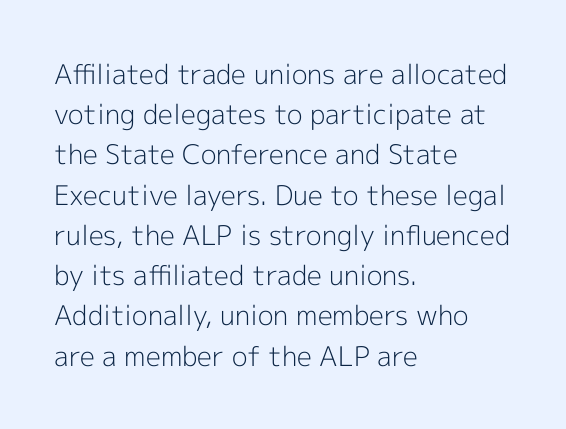
Q: Is the text bold? A: No.
Q: Is the text italic (slanted)? A: No, it is upright.
Q: Is the text underlined? A: No.
Q: How is the paragraph aligned? A: Left-aligned.
Q: Is the spacing between letters normal or unusually wide? A: Normal.
Q: Is the spacing between lines tight, normal or loose? A: Normal.
